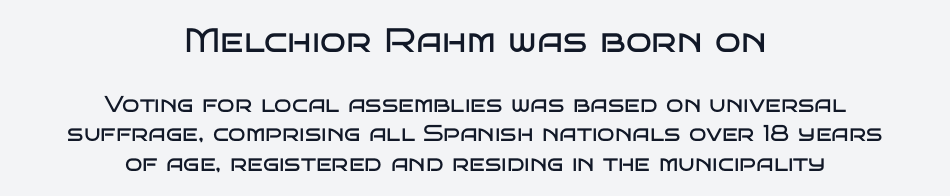
The image shows 34 px regular-weight, wide sans-serif type, upright; set centered, normal line spacing (1.28x), normal letter spacing, not underlined; the first (top) block is 1.48x larger; low stroke contrast and a large x-height.
